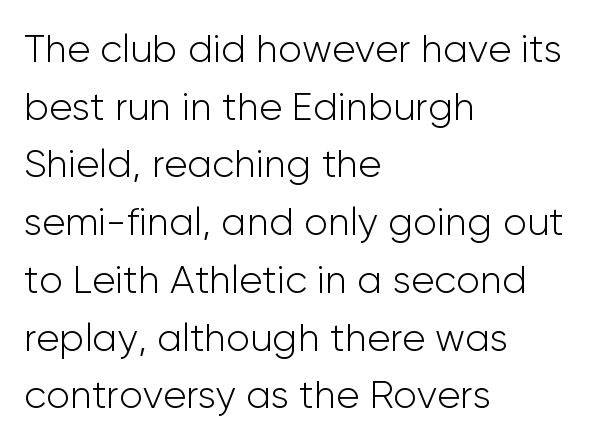
The strokes carry an ordinary text weight at most. Compared with a centered layout, this one pins lines to the left instead. Posture: upright roman. The type family on display is of the sans-serif kind.
